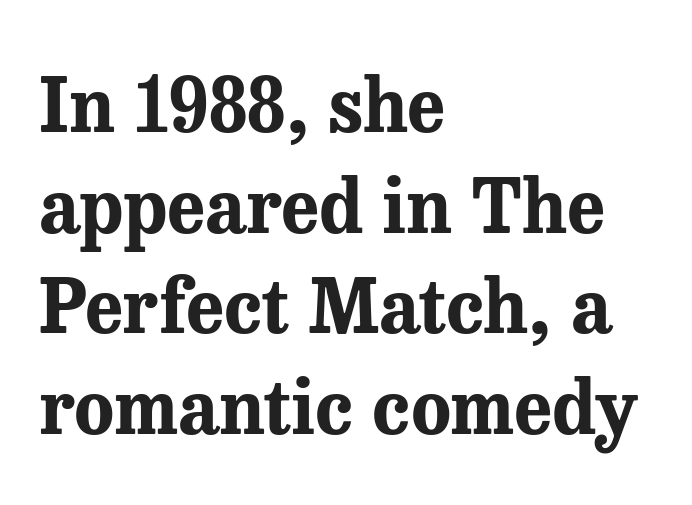
Plenty of ink on the page — the face is bold. A normal amount of white space separates one row of letters from the next. The rag falls on the right side of this text block. Clear beneath every line of the passage. This is roman type, the default non-slanted kind.
